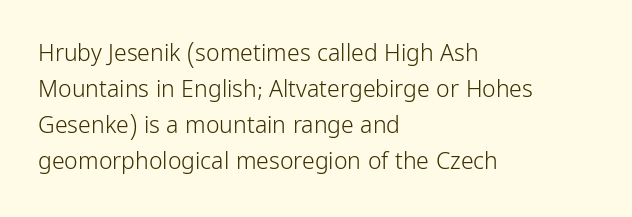
Nothing unusual about the tracking: characters are spaced as the font intends. The typesetter chose a ragged-right arrangement here. Vertical strokes here are truly vertical. In terms of leading, this rendering sits right in the middle.
